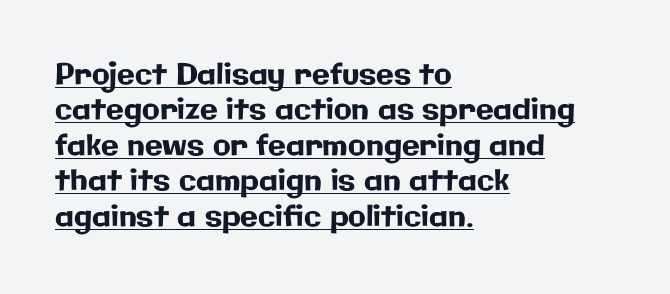
The letters stand straight up with perfectly vertical stems. The face used here is proportionally spaced, like ordinary book or web type. Font category for this specimen: sans-serif. Is the block centered? No — it sits flush against the left margin. The lettering is marked with a stroke running underneath it.
